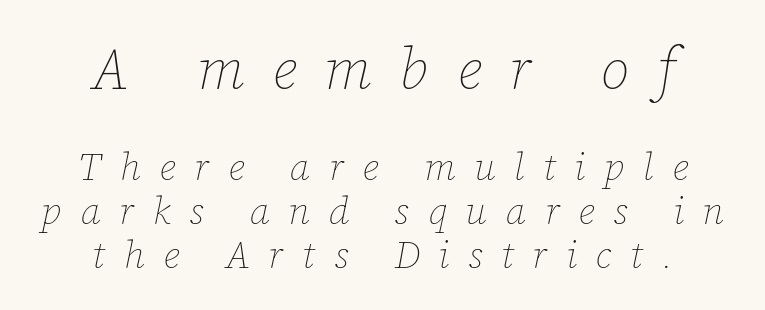
Q: Is the text bold? A: No.
Q: Is the text italic (slanted)? A: Yes, it leans right by about 12 degrees.
Q: Is the text underlined? A: No.
Q: How is the paragraph aligned? A: Centered.
Q: Is the spacing between letters normal or unusually wide? A: Unusually wide.
Q: Is the spacing between lines tight, normal or loose? A: Tight.
Q: Which block of text is set in a larger size, the first (top) or the second (bottom)? A: The first (top) one.
Q: Width (condensed, normal, or wide)? A: Normal.
Q: Stroke contrast? A: Low.
Q: x-height? A: Medium.
Q: Monospaced? A: No.
